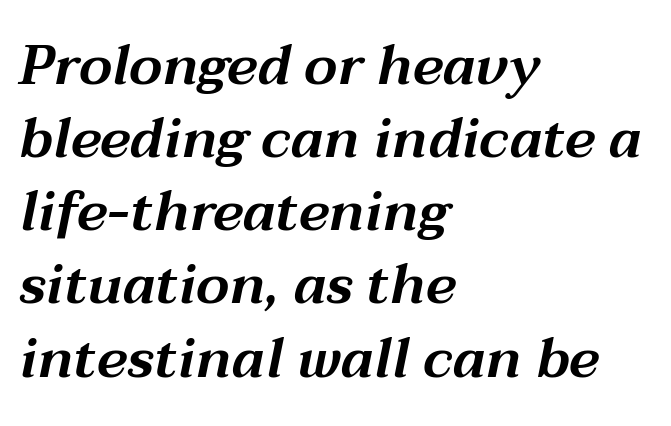
Casual observation: everything's shoved over to the left. Would a proofreader flag this as italicized? Yes. Is this a fixed-width face? No — the glyphs have proportional, varying widths. Evenly set lines give the paragraph a standard silhouette. The horizontal fit of the characters is conventional and even.
